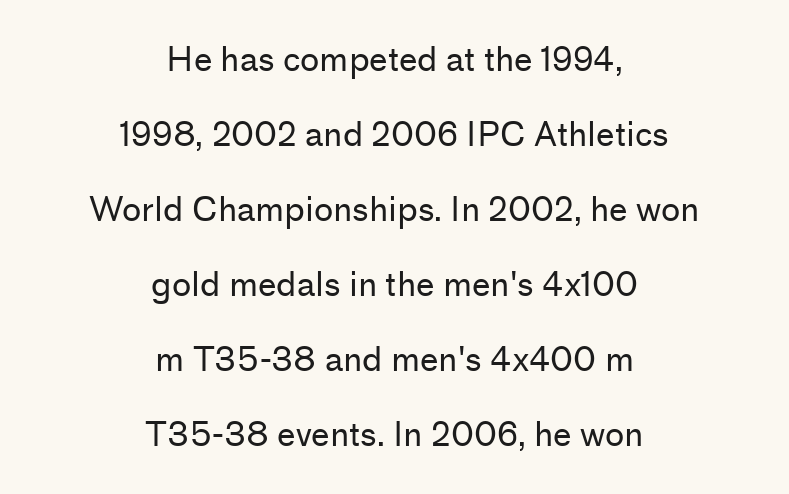
{"serif": "no", "italic": "no", "bold": "no", "weight": "regular", "width": "normal", "stroke_contrast": "low", "x_height": "medium", "monospaced": "no", "underline": "no", "align": "center", "line_spacing": "loose", "line_spacing_ratio": 2.27, "letter_spacing": "normal", "letter_spacing_em": 0.0, "glyph_px": 33}
